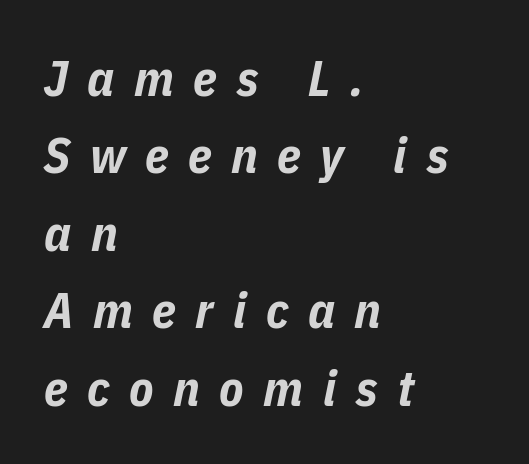
These lines are set flush left with a ragged right edge. Would a proofreader flag this as italicized? Yes. Proportional: the letters do not fall into vertical columns. The baseline area is clear. Regular leading.
